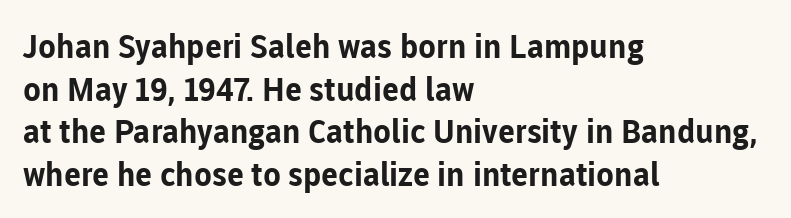
{"serif": "no", "italic": "no", "bold": "yes", "weight": "bold", "width": "normal", "stroke_contrast": "low", "x_height": "medium", "monospaced": "no", "underline": "no", "align": "left", "line_spacing": "normal", "line_spacing_ratio": 1.29, "letter_spacing": "normal", "letter_spacing_em": 0.0, "glyph_px": 33}
